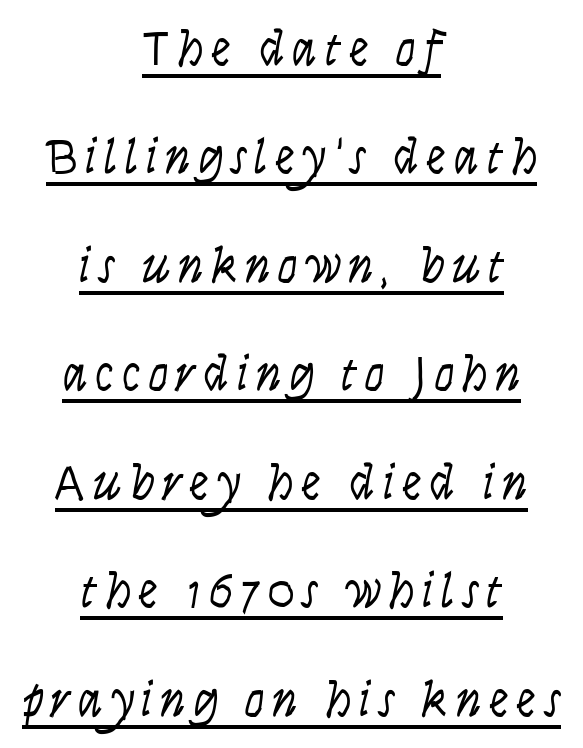
Q: Is the text bold? A: No.
Q: Is the text italic (slanted)? A: Yes, it leans right by about 9 degrees.
Q: Is the text underlined? A: Yes.
Q: How is the paragraph aligned? A: Centered.
Q: Is the spacing between lines tight, normal or loose? A: Loose.
Q: Width (condensed, normal, or wide)? A: Condensed.
Q: Stroke contrast? A: Low.
Q: x-height? A: Large.
Q: Monospaced? A: No.
